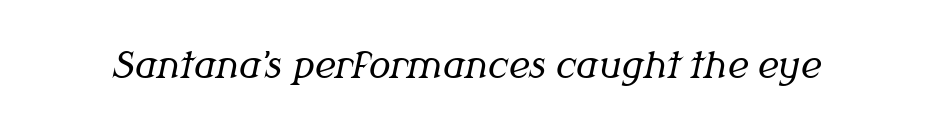
No extra ink here — the face is not bold. What kind of face is this? One with serifs. Is this a fixed-width face? No — the glyphs have proportional, varying widths. When letters slant like this, we call the style italic.
